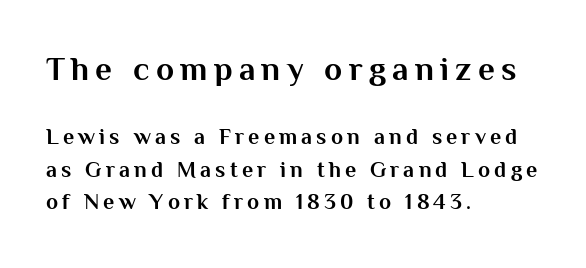
Ascenders rise straight up at ninety degrees. Rows of type keep a routine distance in the vertical direction. Character widths vary here, with narrow letters taking less room than wide ones. This layout puts the oversized block above and the modest block below. Nobody drew a line under any word here.
